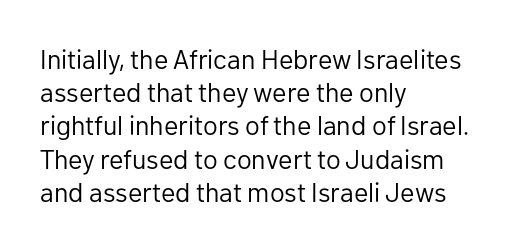
The zone under the glyphs is completely vacant. The passage is arranged the way most books set body copy — flush left. The type sits square on the baseline with zero lean. Weight: in the light-to-regular range. In terms of letterspacing, this is plain default setting.
